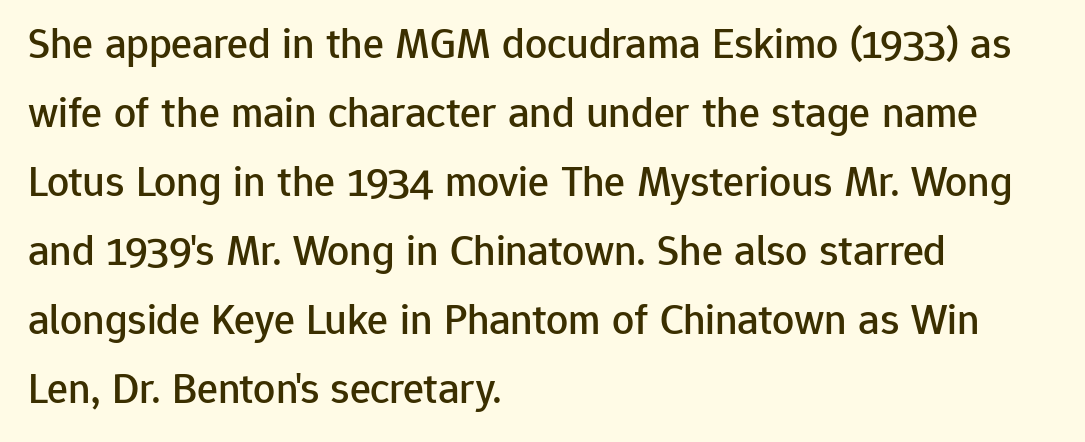
{"serif": "no", "italic": "no", "width": "normal", "stroke_contrast": "low", "x_height": "medium", "monospaced": "no", "underline": "no", "align": "left", "line_spacing": "normal", "line_spacing_ratio": 1.57, "letter_spacing": "normal", "letter_spacing_em": 0.0, "glyph_px": 44}
